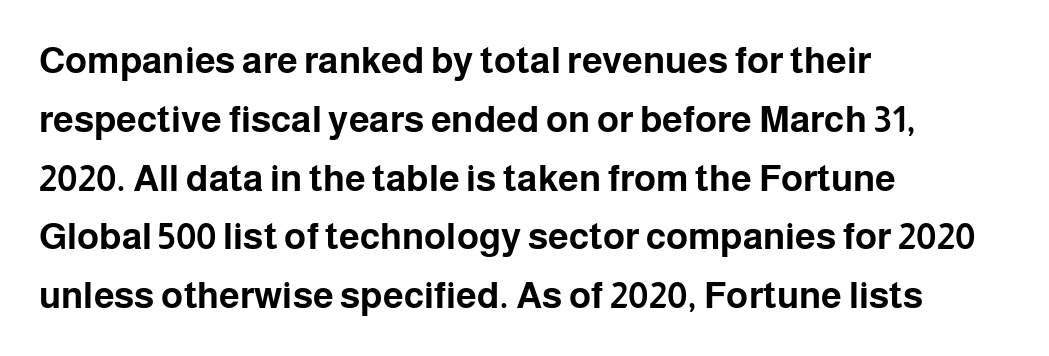
{"serif": "no", "italic": "no", "bold": "yes", "weight": "bold", "width": "normal", "stroke_contrast": "low", "x_height": "medium", "monospaced": "no", "underline": "no", "align": "left", "line_spacing": "normal", "line_spacing_ratio": 1.59, "letter_spacing": "normal", "letter_spacing_em": 0.0, "glyph_px": 37}
